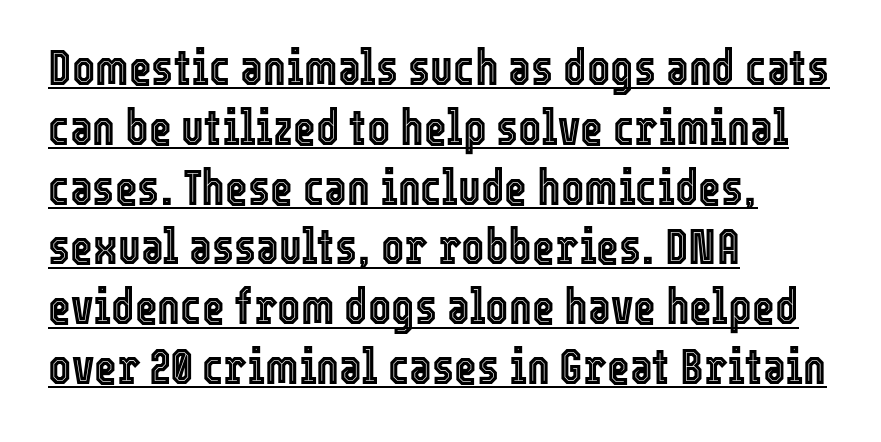
In designer terms, the underline attribute is active on this setting. These lines are rendered in a variable-pitch font. Inter-character spacing is left at the font's built-in metrics. Unlike italic type, these characters show no tilt at all.
